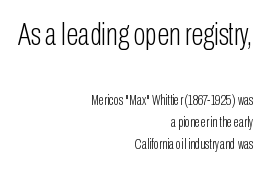
{"serif": "no", "italic": "no", "bold": "no", "weight": "light", "width": "condensed", "stroke_contrast": "low", "x_height": "medium", "monospaced": "no", "underline": "no", "align": "right", "line_spacing": "normal", "line_spacing_ratio": 1.58, "letter_spacing": "normal", "letter_spacing_em": 0.0, "larger_block": "first", "size_ratio": 2.29, "glyph_px": 32}
